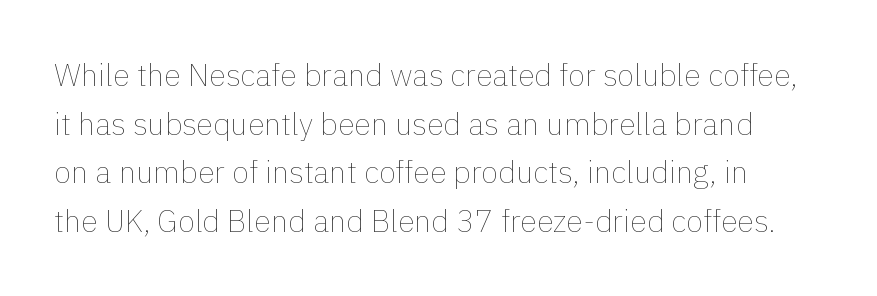
Quick note: not italic, upright. Only glyphs here, with clear space below each row. These lines keep a tight, regular rhythm from letter to letter. The strokes carry an ordinary text weight at most. The rows are spaced the way most documents space them.
